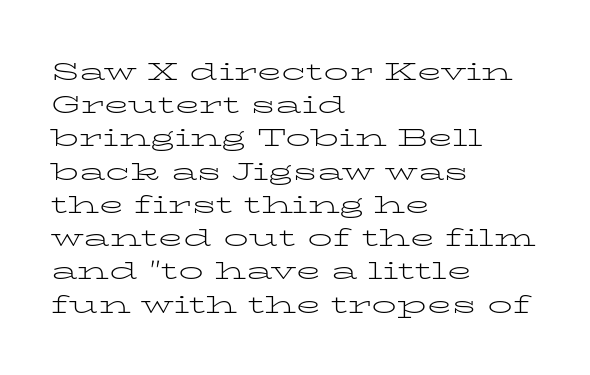
Q: Is the text bold? A: No.
Q: Is the text italic (slanted)? A: No, it is upright.
Q: Is the text underlined? A: No.
Q: How is the paragraph aligned? A: Left-aligned.
Q: Is the spacing between letters normal or unusually wide? A: Normal.
Q: Is the spacing between lines tight, normal or loose? A: Normal.
